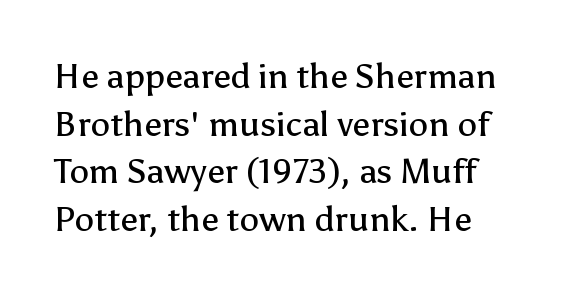
The image shows 35 px regular-weight sans-serif type, upright; set normal line spacing (1.36x), normal letter spacing, not underlined; low stroke contrast and a medium x-height.
